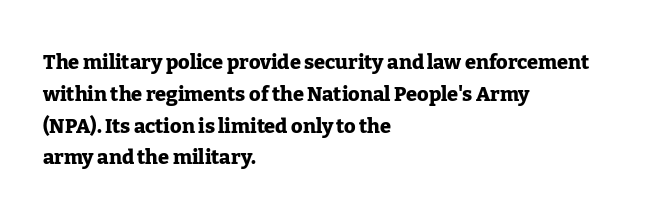
The image shows 20 px bold type, upright; set left-aligned, normal line spacing (1.59x), normal letter spacing, not underlined.
